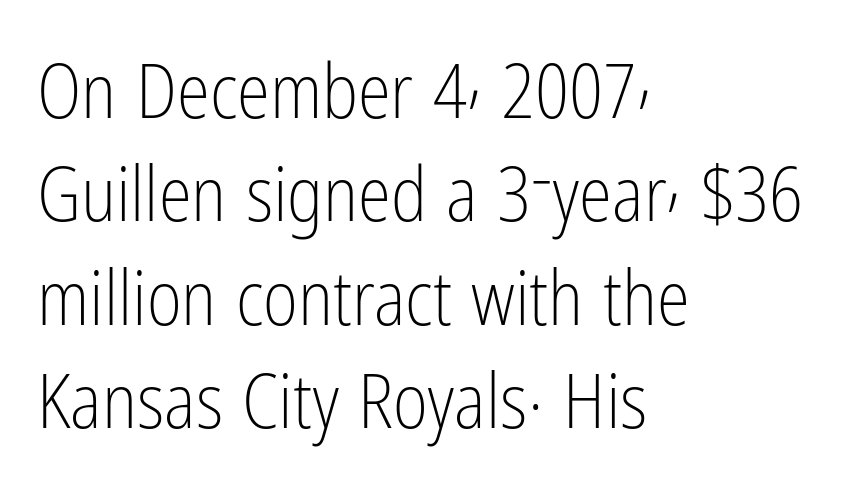
Q: Is the text bold? A: No.
Q: Is the text italic (slanted)? A: No, it is upright.
Q: Is the typeface a serif or a sans-serif typeface? A: Sans-serif.
Q: Is the text underlined? A: No.
Q: How is the paragraph aligned? A: Left-aligned.
Q: Is the spacing between letters normal or unusually wide? A: Normal.
Q: Is the spacing between lines tight, normal or loose? A: Normal.
Q: Width (condensed, normal, or wide)? A: Condensed.
Q: Stroke contrast? A: Low.
Q: x-height? A: Medium.
Q: Monospaced? A: No.
